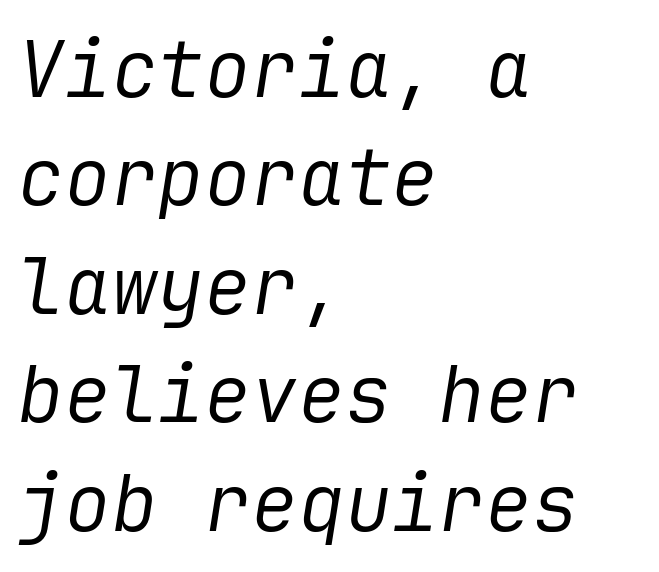
Each word holds together tightly as a unit, with standard inter-letter gaps. Stems and bowls with no extra thickness — not bold. It's the slanting kind of type. Whoever set this chose a conventional vertical rhythm.
